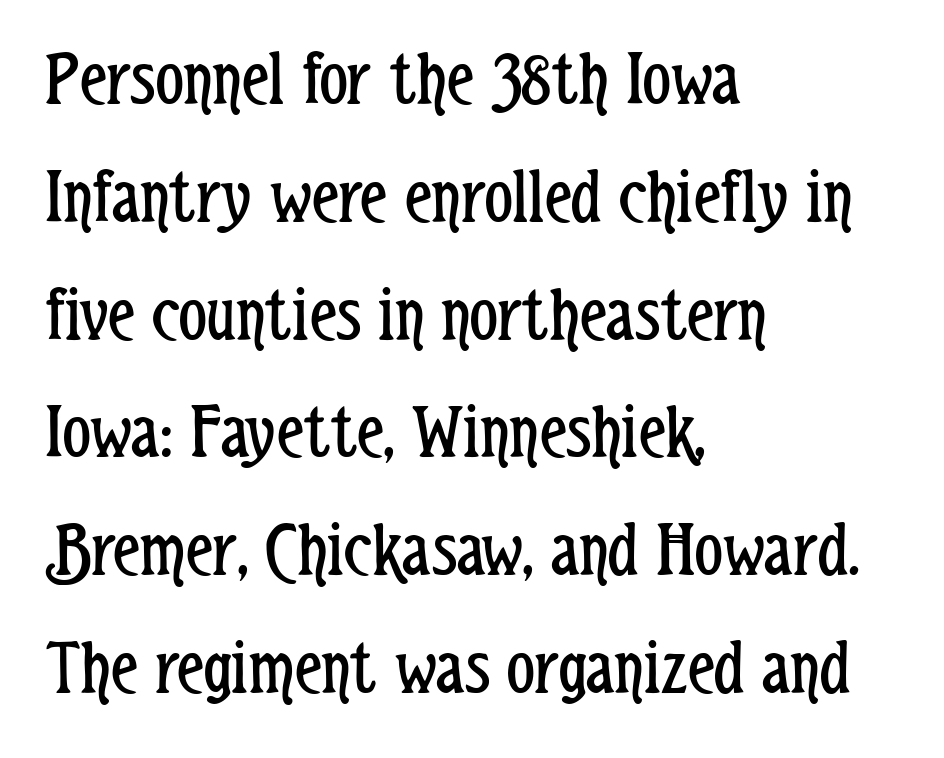
Q: Is the text bold? A: No.
Q: Is the text italic (slanted)? A: No, it is upright.
Q: Is the typeface a serif or a sans-serif typeface? A: Sans-serif.
Q: Is the text underlined? A: No.
Q: How is the paragraph aligned? A: Left-aligned.
Q: Is the spacing between letters normal or unusually wide? A: Normal.
Q: Is the spacing between lines tight, normal or loose? A: Normal.
Q: Width (condensed, normal, or wide)? A: Condensed.
Q: Stroke contrast? A: Low.
Q: x-height? A: Medium.
Q: Monospaced? A: No.
